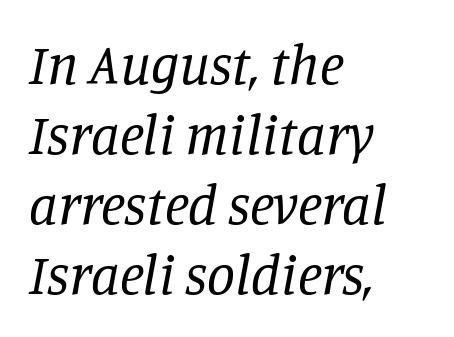
Character widths vary here, with narrow letters taking less room than wide ones. Designer's note — italics engaged. These glyphs show unthickened strokes, regular width or finer. The font family rendered here belongs to the serif group.
